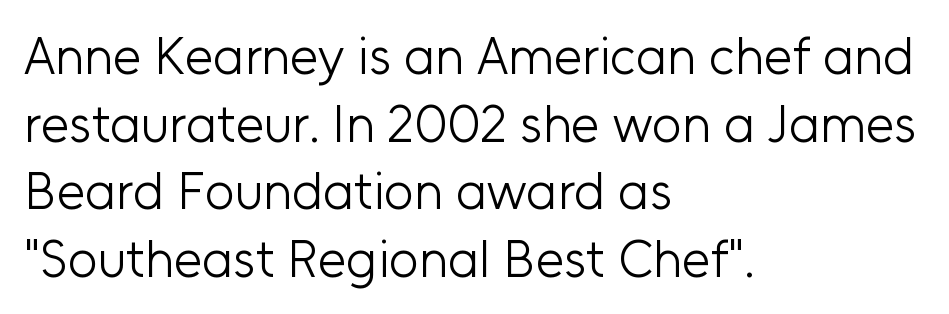
The image shows 52 px light sans-serif type, upright; set left-aligned, normal line spacing (1.3x), normal letter spacing, not underlined; low stroke contrast and a medium x-height.
